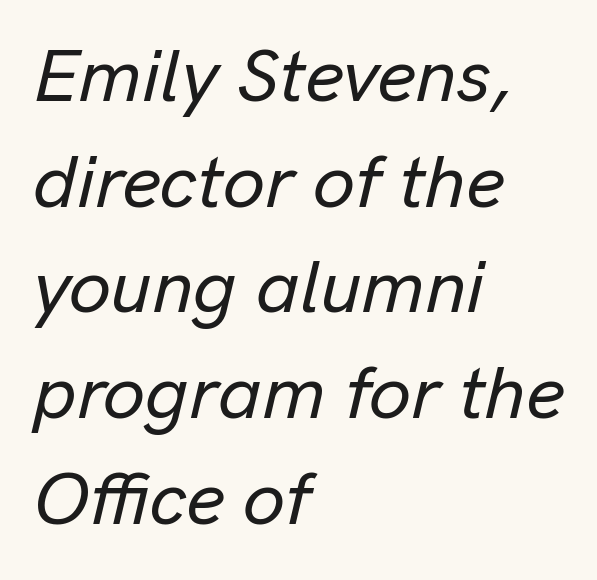
When letters slant like this, we call the style italic. Students, note that the glyphs here touch the page at normal intervals. Successive baselines arrive at the customary interval. Varying glyph widths throughout — classic text-font behaviour. The lines in this sample share a left origin and differ only in where they stop.
